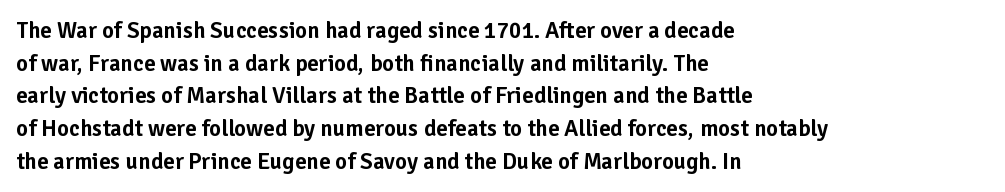
The image shows 23 px text type, upright; set left-aligned, normal line spacing (1.42x), normal letter spacing, not underlined.
